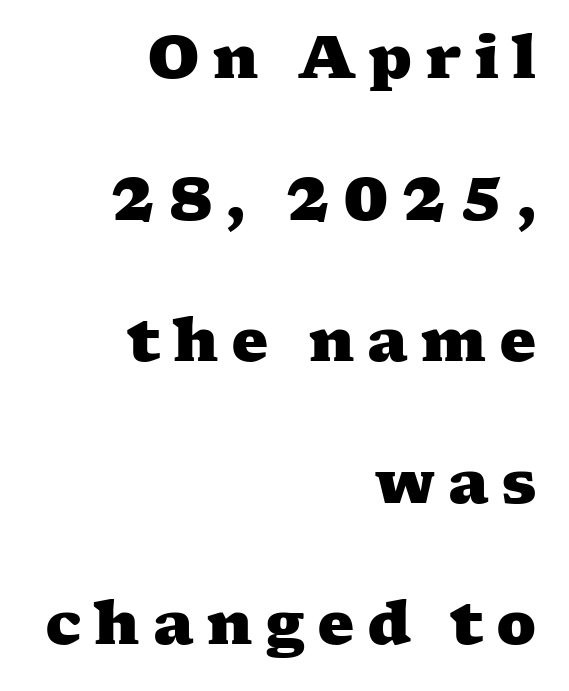
{"serif": "yes", "bold": "yes", "weight": "heavy", "width": "wide", "stroke_contrast": "medium", "x_height": "medium", "monospaced": "no", "underline": "no", "align": "right", "line_spacing": "loose", "line_spacing_ratio": 2.4, "letter_spacing": "wide", "letter_spacing_em": 0.21, "glyph_px": 59}
